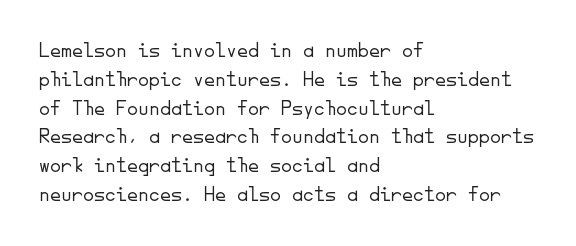
The image shows 22 px text type, upright; set left-aligned, normal line spacing (1.31x), normal letter spacing, not underlined.
